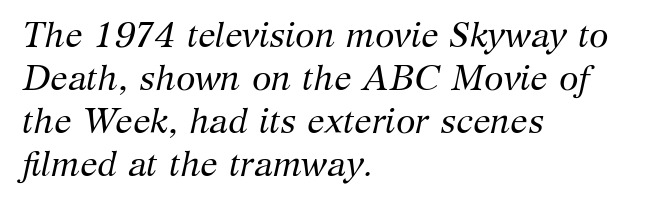
{"serif": "yes", "italic": "yes", "lean": "right", "slant_degrees": 12, "bold": "no", "weight": "regular", "width": "normal", "stroke_contrast": "medium", "x_height": "medium", "monospaced": "no", "underline": "no", "align": "left", "line_spacing_ratio": 1.23, "letter_spacing": "normal", "letter_spacing_em": 0.0, "glyph_px": 35}
